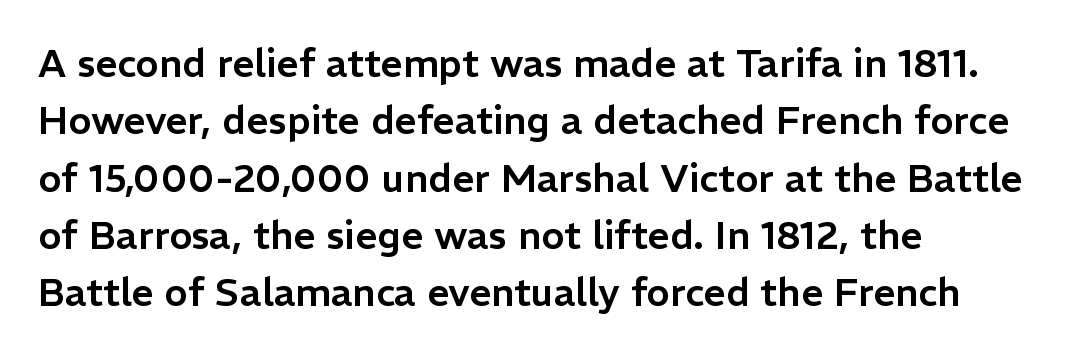
{"serif": "no", "italic": "no", "width": "normal", "stroke_contrast": "low", "x_height": "medium", "monospaced": "no", "underline": "no", "align": "left", "line_spacing": "normal", "line_spacing_ratio": 1.47, "letter_spacing": "normal", "letter_spacing_em": 0.0, "glyph_px": 39}
